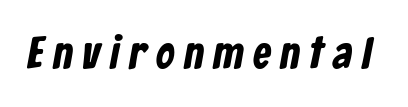
{"serif": "no", "width": "condensed", "stroke_contrast": "low", "x_height": "medium", "monospaced": "no", "underline": "no", "letter_spacing": "wide", "letter_spacing_em": 0.22, "glyph_px": 45}
